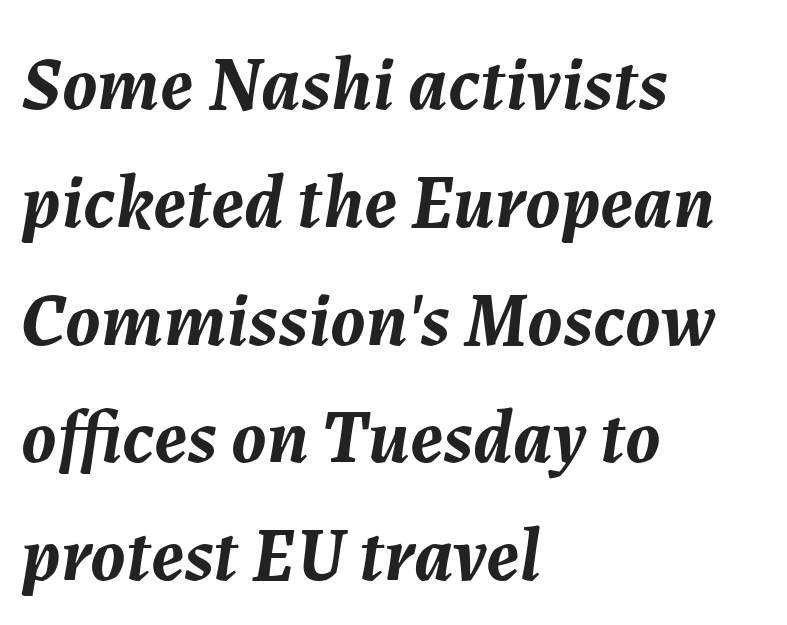
Q: Is the text bold? A: Yes.
Q: Is the text italic (slanted)? A: Yes, it leans right by about 7 degrees.
Q: Is the text underlined? A: No.
Q: How is the paragraph aligned? A: Left-aligned.
Q: Is the spacing between letters normal or unusually wide? A: Normal.
Q: Is the spacing between lines tight, normal or loose? A: Normal.
Q: Width (condensed, normal, or wide)? A: Normal.
Q: Stroke contrast? A: Medium.
Q: x-height? A: Medium.
Q: Monospaced? A: No.
